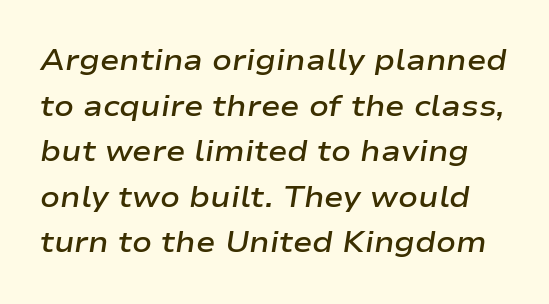
{"italic": "yes", "lean": "right", "slant_degrees": 9, "bold": "semi", "weight": "semibold", "width": "wide", "stroke_contrast": "low", "x_height": "medium", "monospaced": "no", "underline": "no", "line_spacing": "normal", "line_spacing_ratio": 1.57, "letter_spacing": "normal", "letter_spacing_em": 0.0, "glyph_px": 29}
